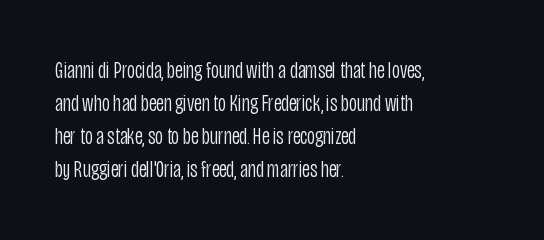
{"italic": "no", "bold": "no", "underline": "no", "align": "left", "line_spacing": "normal", "line_spacing_ratio": 1.38, "letter_spacing": "normal", "letter_spacing_em": 0.0, "glyph_px": 24}
